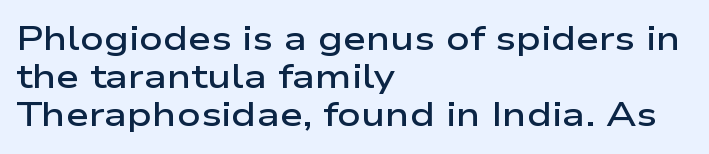
Stroke thickness is moderately raised; the sample reads as semibold. Every character sits straight up, as roman type does. The rendering keeps characters at their native spacing. Here the designer chose a conventional face with non-uniform glyph widths.
